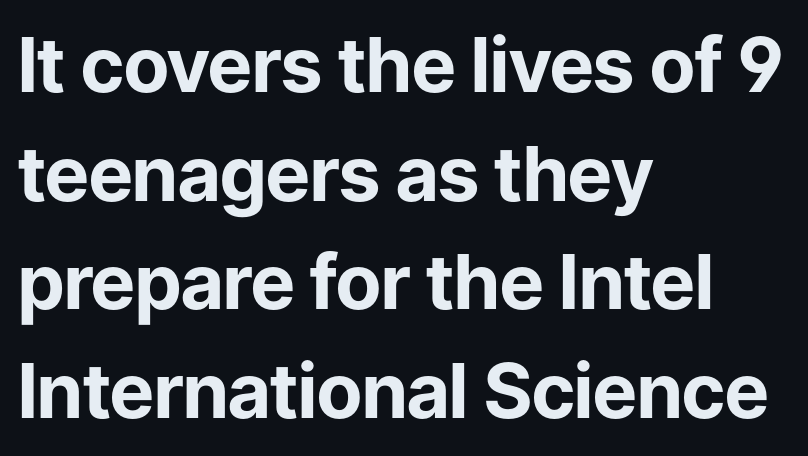
The letters advance in unequal steps, a hallmark of proportional type. In terms of leading, this rendering sits right in the middle. You can tell from the bare stems that sans-serif type was used. Heavy-handed strokes throughout: this text is bold. If you drew a line through each stem, it would be perfectly vertical.
